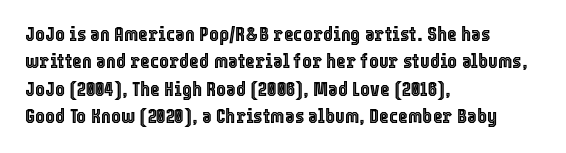
{"italic": "no", "underline": "no", "align": "left", "line_spacing": "normal", "line_spacing_ratio": 1.3, "letter_spacing": "normal", "letter_spacing_em": 0.0, "glyph_px": 21}
